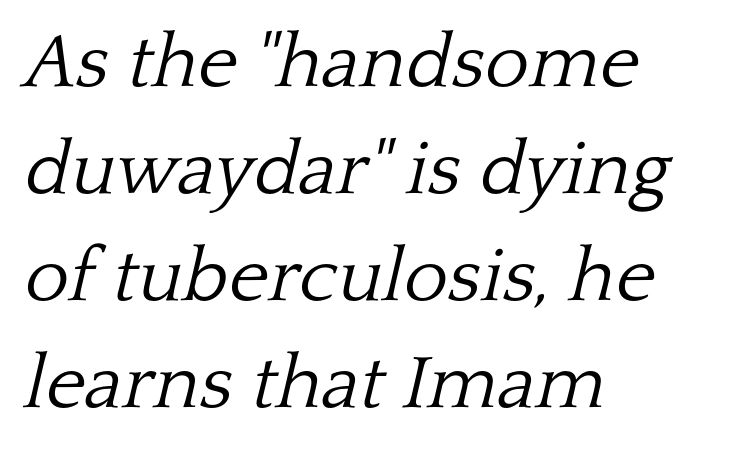
Words appear dense and cohesive because spacing is normal. Think standard paragraph weight, or any step lighter than that. This rendering features lettering with no underline. The glyphs look as if they've been sheared to an angle. The passage is arranged the way most books set body copy — flush left. Note: serifs present on the glyphs.
